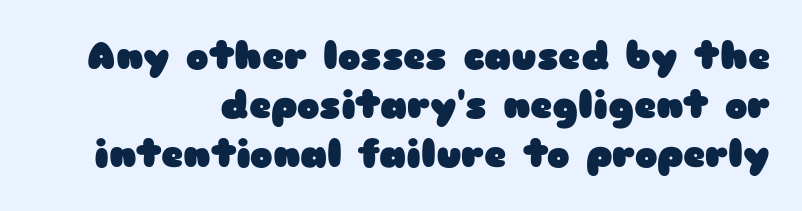
A sans-serif font was chosen for this passage. Look at the stroke-to-counter ratio: heavy, a bold. This rendering leaves character spacing at its baseline value. These lines are rendered in a variable-pitch font. Descenders are the only things crossing below the line. The rendering anchors every line to the right-hand side.
